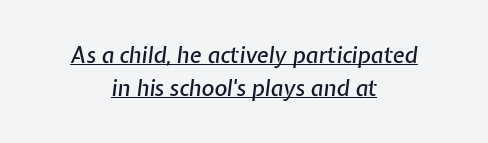
{"italic": "yes", "lean": "right", "slant_degrees": 7, "underline": "yes", "align": "center", "line_spacing": "normal", "line_spacing_ratio": 1.49, "letter_spacing": "normal", "letter_spacing_em": 0.0, "glyph_px": 22}
